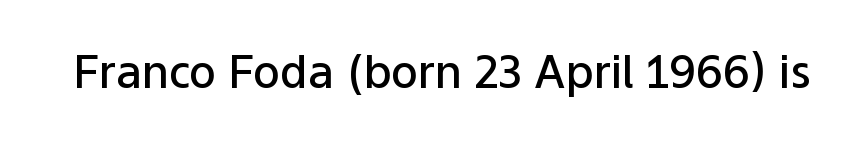
The image shows 45 px semibold sans-serif type, upright; set normal letter spacing, not underlined; low stroke contrast and a medium x-height.
